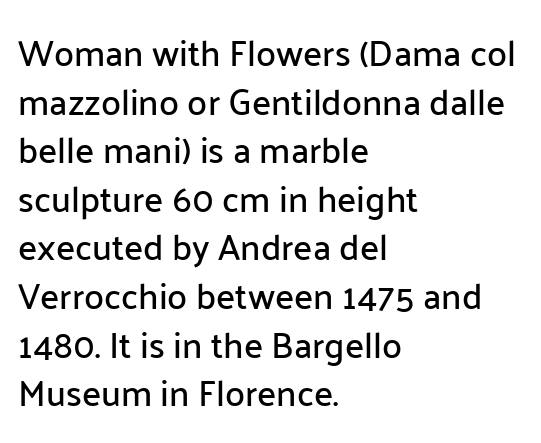
{"serif": "no", "italic": "no", "width": "normal", "stroke_contrast": "low", "x_height": "medium", "monospaced": "no", "underline": "no", "align": "left", "line_spacing": "normal", "line_spacing_ratio": 1.35, "letter_spacing": "normal", "letter_spacing_em": 0.0, "glyph_px": 36}
